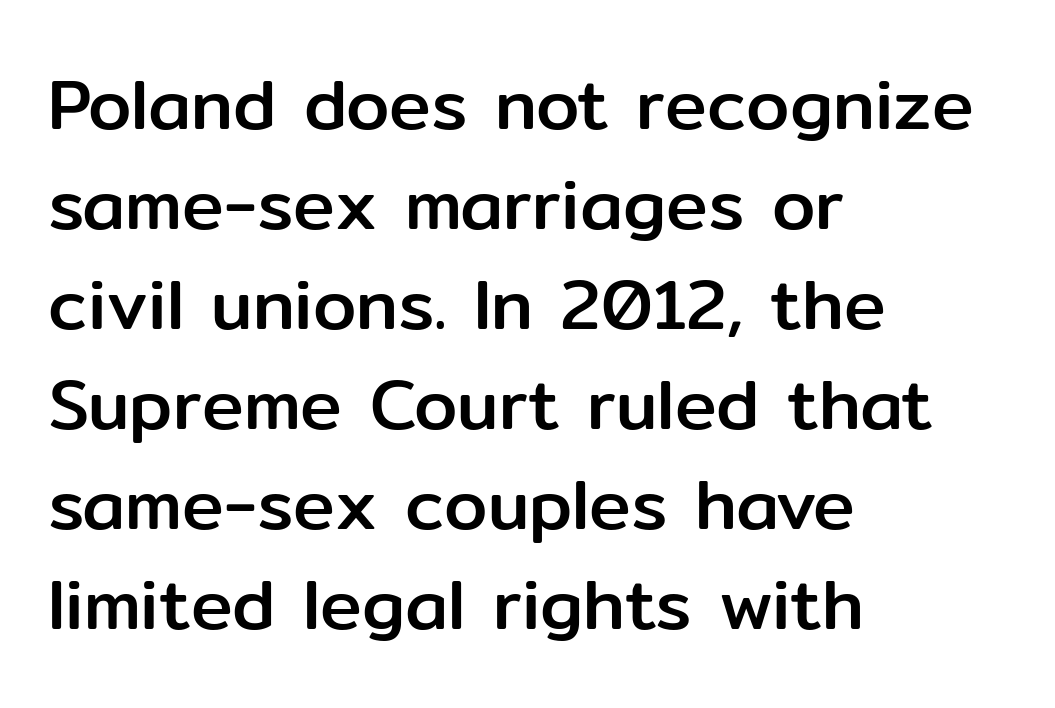
{"serif": "no", "italic": "no", "width": "normal", "stroke_contrast": "low", "x_height": "medium", "monospaced": "no", "underline": "no", "align": "left", "line_spacing": "normal", "line_spacing_ratio": 1.43, "letter_spacing": "normal", "letter_spacing_em": 0.0, "glyph_px": 70}
